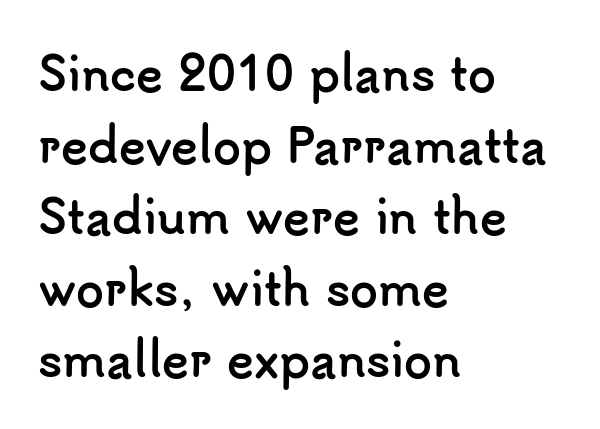
The image shows 45 px semibold sans-serif type, upright; set left-aligned, normal line spacing (1.59x), normal letter spacing, not underlined; low stroke contrast and a small x-height.
